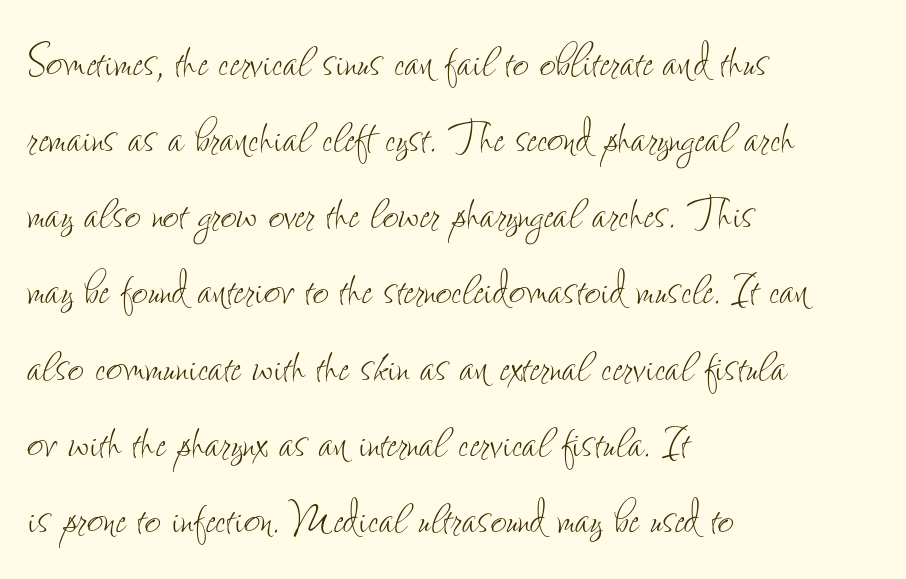
The image shows 56 px thin, condensed type; set left-aligned, normal line spacing (1.36x), normal letter spacing, not underlined; low stroke contrast and a small x-height.
